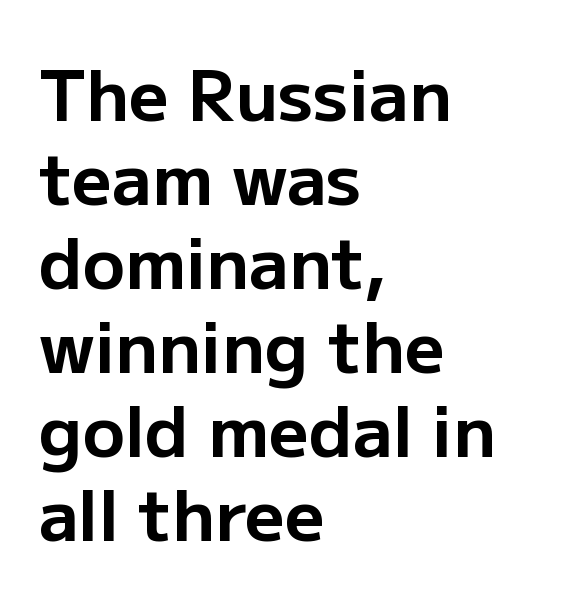
Q: Is the text bold? A: Yes.
Q: Is the text italic (slanted)? A: No, it is upright.
Q: Is the typeface a serif or a sans-serif typeface? A: Sans-serif.
Q: Is the text underlined? A: No.
Q: How is the paragraph aligned? A: Left-aligned.
Q: Is the spacing between letters normal or unusually wide? A: Normal.
Q: Width (condensed, normal, or wide)? A: Normal.
Q: Stroke contrast? A: Low.
Q: x-height? A: Medium.
Q: Monospaced? A: No.
